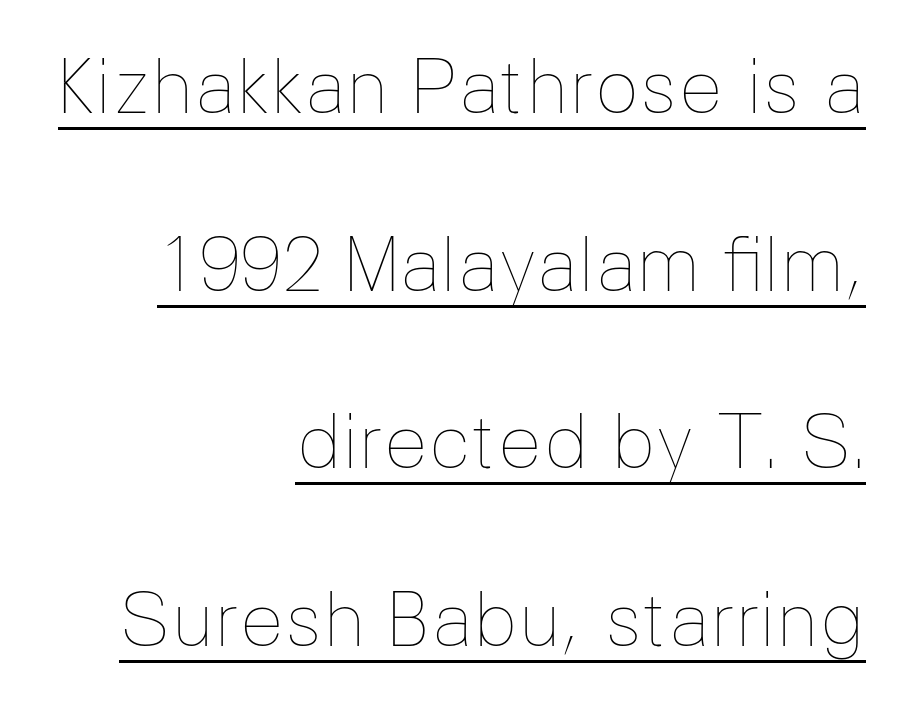
{"italic": "no", "bold": "no", "weight": "thin", "width": "normal", "stroke_contrast": "low", "x_height": "medium", "monospaced": "no", "underline": "yes", "align": "right", "line_spacing": "loose", "line_spacing_ratio": 2.4, "letter_spacing": "normal", "letter_spacing_em": 0.0, "glyph_px": 74}
